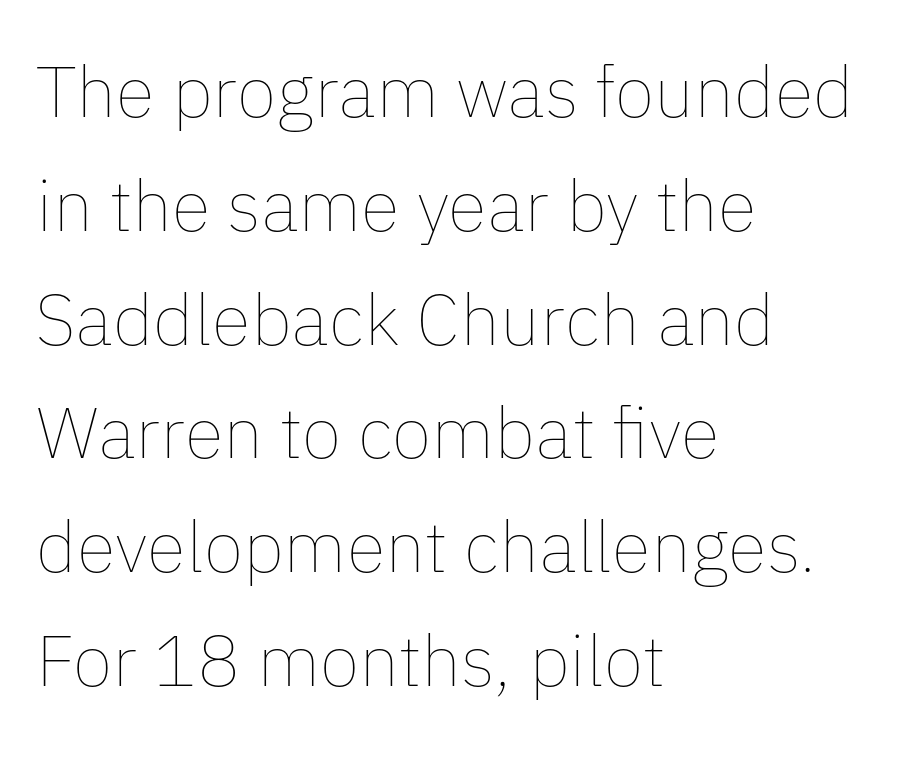
The image shows 72 px thin type, upright; set left-aligned, normal line spacing (1.58x), normal letter spacing, not underlined; low stroke contrast and a medium x-height.
